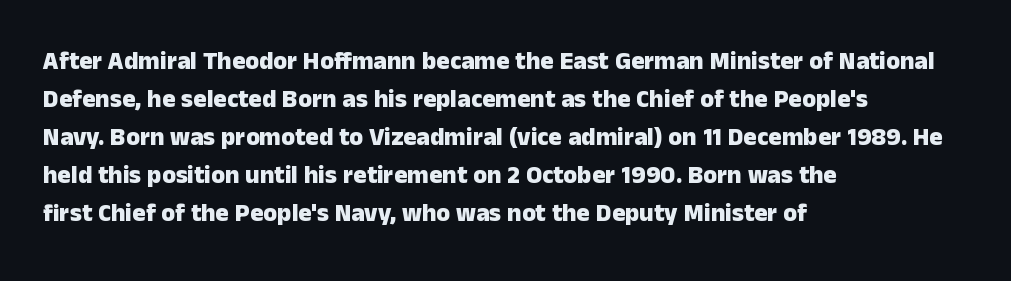
{"italic": "no", "bold": "yes", "underline": "no", "align": "left", "line_spacing": "normal", "line_spacing_ratio": 1.52, "letter_spacing": "normal", "letter_spacing_em": 0.0, "glyph_px": 25}
